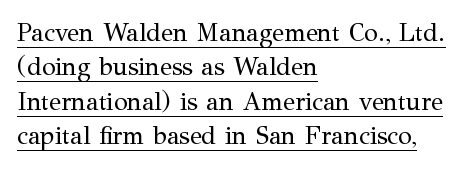
Here the glyphs are tracked normally, forming tight word shapes. Do the letters lean? They stand straight. This rendering uses left alignment, leaving the right contour irregular. Underlined type. Leading matches the norm, producing a regular column. The cut favours lightness, reaching ordinary text weight at its darkest.
